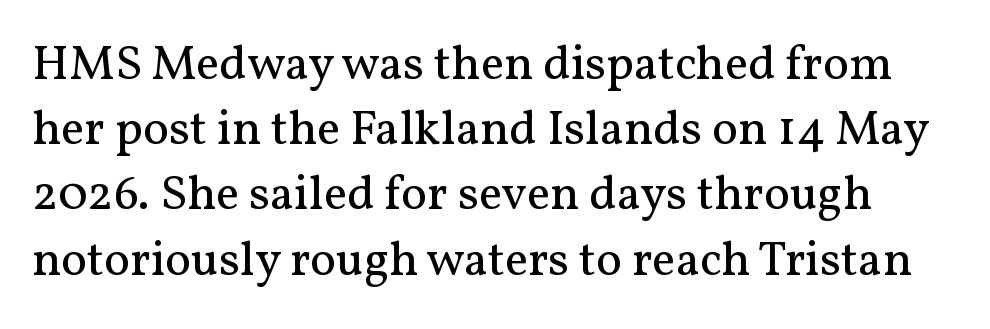
{"serif": "yes", "italic": "no", "bold": "no", "weight": "regular", "width": "normal", "stroke_contrast": "medium", "x_height": "medium", "monospaced": "no", "underline": "no", "line_spacing": "normal", "line_spacing_ratio": 1.33, "letter_spacing": "normal", "letter_spacing_em": 0.0, "glyph_px": 49}
